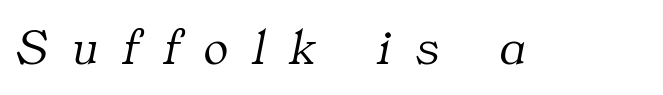
{"serif": "yes", "italic": "yes", "lean": "right", "slant_degrees": 11, "bold": "no", "weight": "light", "width": "normal", "stroke_contrast": "medium", "x_height": "medium", "monospaced": "no", "underline": "no", "letter_spacing": "wide", "letter_spacing_em": 0.49, "glyph_px": 51}
